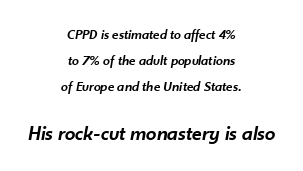
{"italic": "yes", "lean": "right", "slant_degrees": 10, "bold": "semi", "underline": "no", "align": "center", "line_spacing_ratio": 1.87, "letter_spacing": "normal", "letter_spacing_em": 0.0, "larger_block": "second", "size_ratio": 1.5, "glyph_px": 21}
